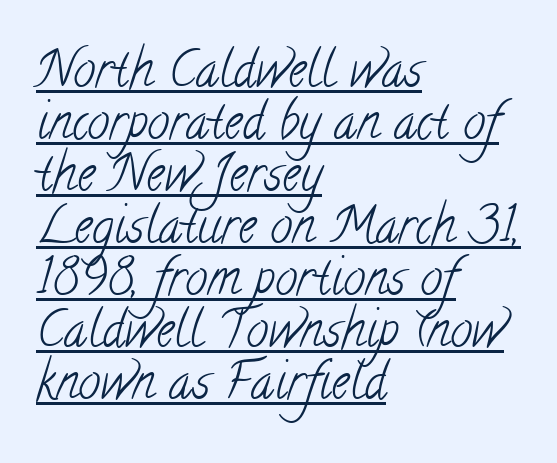
Cramped leading. Like a heading marked for emphasis, these lines bear an underscore. Honestly, the letter spacing is just normal — you wouldn't notice it.
